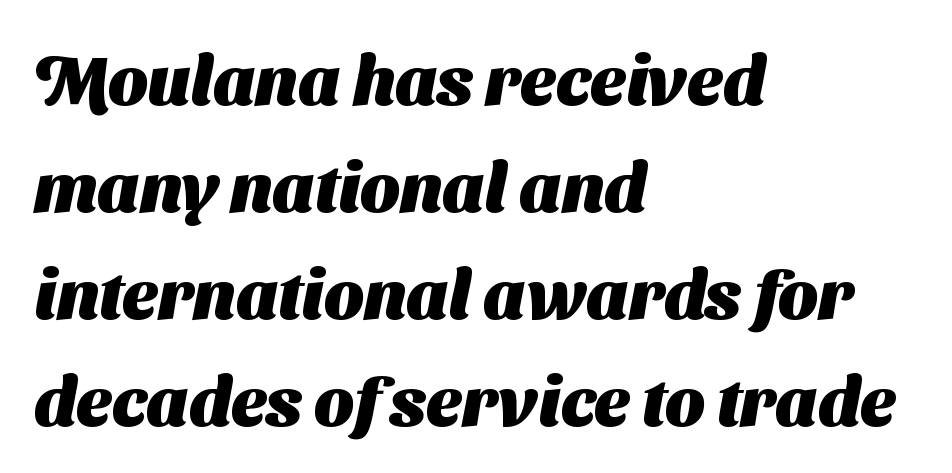
Q: Is the text bold? A: Yes.
Q: Is the typeface a serif or a sans-serif typeface? A: Sans-serif.
Q: Is the text underlined? A: No.
Q: How is the paragraph aligned? A: Left-aligned.
Q: Is the spacing between letters normal or unusually wide? A: Normal.
Q: Is the spacing between lines tight, normal or loose? A: Normal.
Q: Width (condensed, normal, or wide)? A: Normal.
Q: Stroke contrast? A: Medium.
Q: x-height? A: Medium.
Q: Monospaced? A: No.
